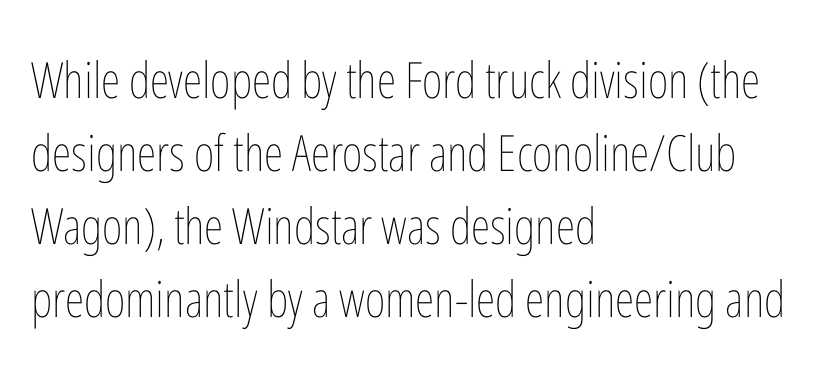
{"italic": "no", "bold": "no", "weight": "thin", "width": "condensed", "stroke_contrast": "low", "x_height": "medium", "monospaced": "no", "underline": "no", "align": "left", "line_spacing": "normal", "line_spacing_ratio": 1.46, "letter_spacing": "normal", "letter_spacing_em": 0.0, "glyph_px": 50}
